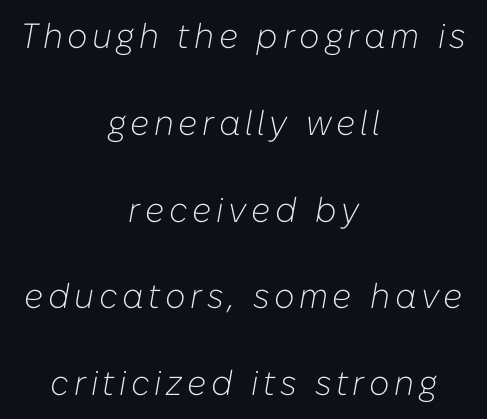
Q: Is the text bold? A: No.
Q: Is the text italic (slanted)? A: Yes, it leans right by about 10 degrees.
Q: Is the text underlined? A: No.
Q: How is the paragraph aligned? A: Centered.
Q: Is the spacing between lines tight, normal or loose? A: Loose.
Q: Width (condensed, normal, or wide)? A: Normal.
Q: Stroke contrast? A: Low.
Q: x-height? A: Medium.
Q: Monospaced? A: No.
